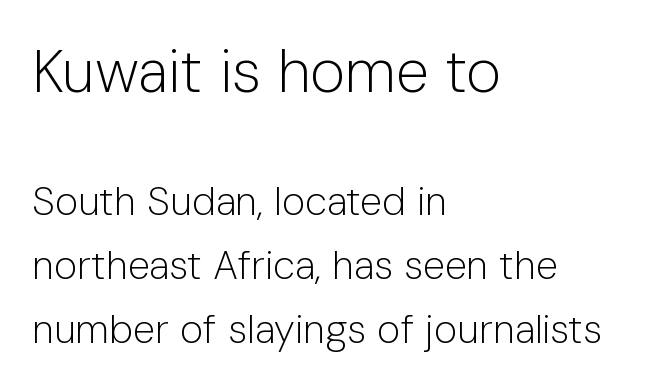
Is this a heavy cut? Hardly; it is regular or lighter. Notice how descenders clear the ascenders below comfortably — that's standard leading. Line starts are locked; line ends wander. The earlier block is typeset at a bigger size than the later block. Rendered with straight, roman letterforms. The passage shown is typed in a proportional face where columns would drift.
